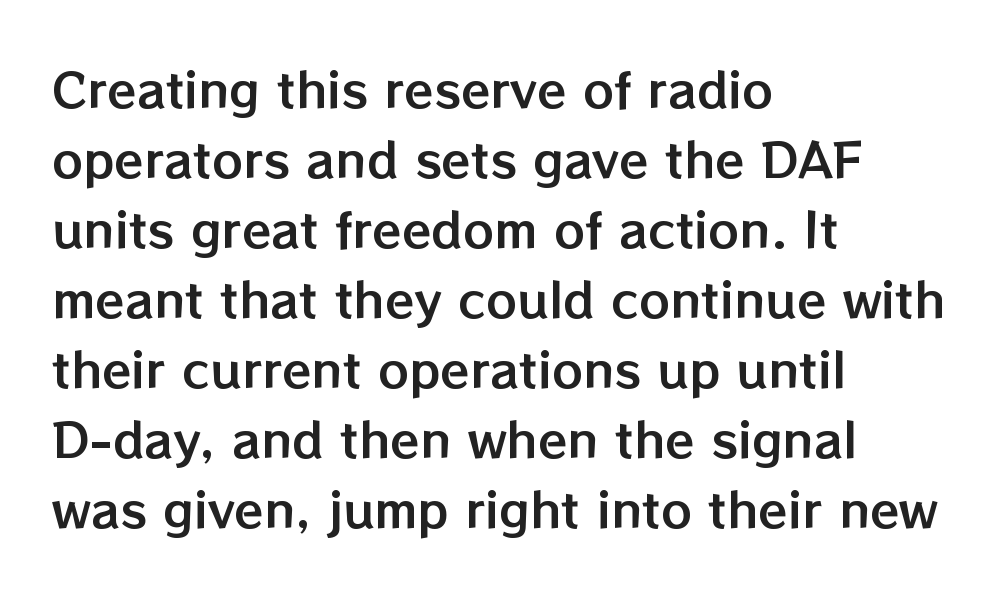
{"italic": "no", "width": "normal", "stroke_contrast": "low", "x_height": "medium", "monospaced": "no", "underline": "no", "align": "left", "line_spacing": "normal", "line_spacing_ratio": 1.46, "letter_spacing": "normal", "letter_spacing_em": 0.0, "glyph_px": 48}
